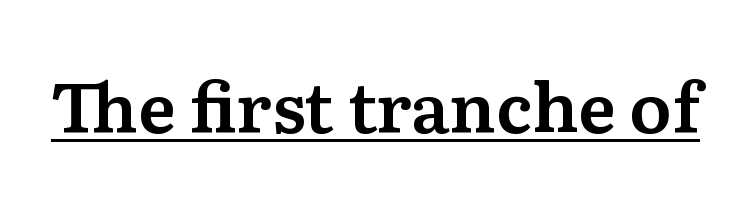
Q: Is the text italic (slanted)? A: No, it is upright.
Q: Is the typeface a serif or a sans-serif typeface? A: Serif.
Q: Is the text underlined? A: Yes.
Q: Is the spacing between letters normal or unusually wide? A: Normal.
Q: Width (condensed, normal, or wide)? A: Normal.
Q: Stroke contrast? A: Medium.
Q: x-height? A: Medium.
Q: Monospaced? A: No.
